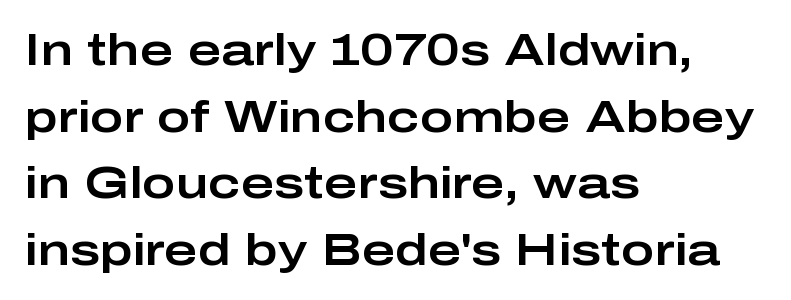
Descenders are the only things crossing below the line. This rendering employs a face without finishing strokes, i.e., a sans-serif. Notice how descenders clear the ascenders below comfortably — that's standard leading. The rendering keeps characters at their native spacing.
